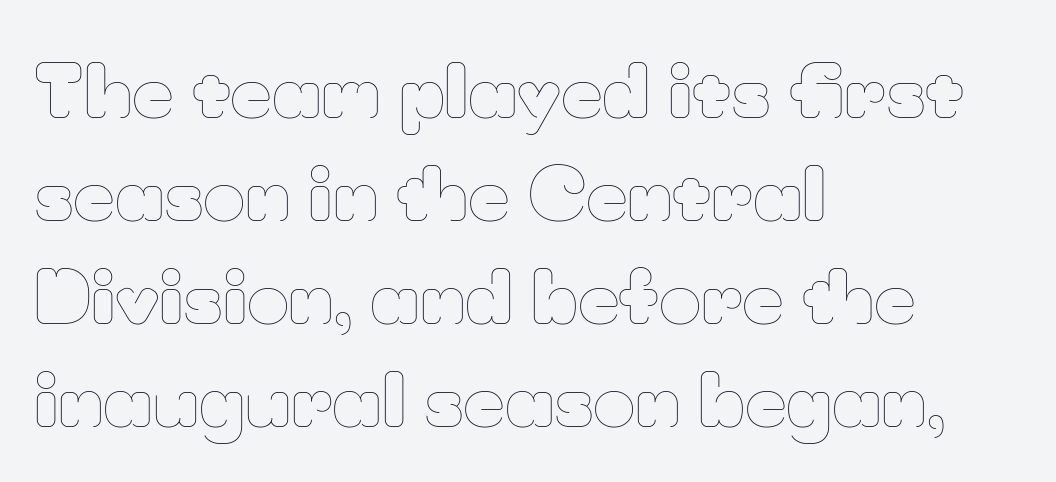
{"italic": "no", "bold": "no", "weight": "thin", "width": "normal", "stroke_contrast": "low", "x_height": "small", "monospaced": "no", "underline": "no", "align": "left", "line_spacing": "normal", "line_spacing_ratio": 1.43, "letter_spacing": "normal", "letter_spacing_em": 0.0, "glyph_px": 72}
